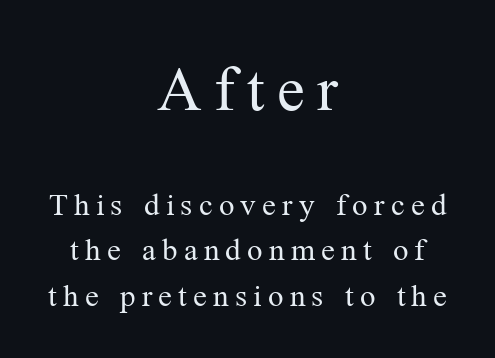
{"serif": "yes", "italic": "no", "bold": "no", "weight": "regular", "width": "normal", "stroke_contrast": "medium", "x_height": "medium", "monospaced": "no", "underline": "no", "align": "center", "line_spacing": "normal", "line_spacing_ratio": 1.46, "letter_spacing": "wide", "letter_spacing_em": 0.2, "larger_block": "first", "size_ratio": 2.0, "glyph_px": 62}
